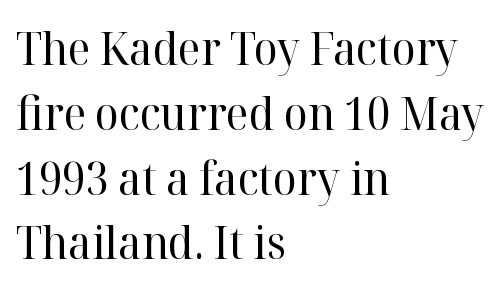
{"serif": "yes", "italic": "no", "bold": "no", "weight": "regular", "width": "normal", "stroke_contrast": "high", "x_height": "medium", "monospaced": "no", "underline": "no", "align": "left", "line_spacing": "normal", "line_spacing_ratio": 1.44, "letter_spacing": "normal", "letter_spacing_em": 0.0, "glyph_px": 45}
